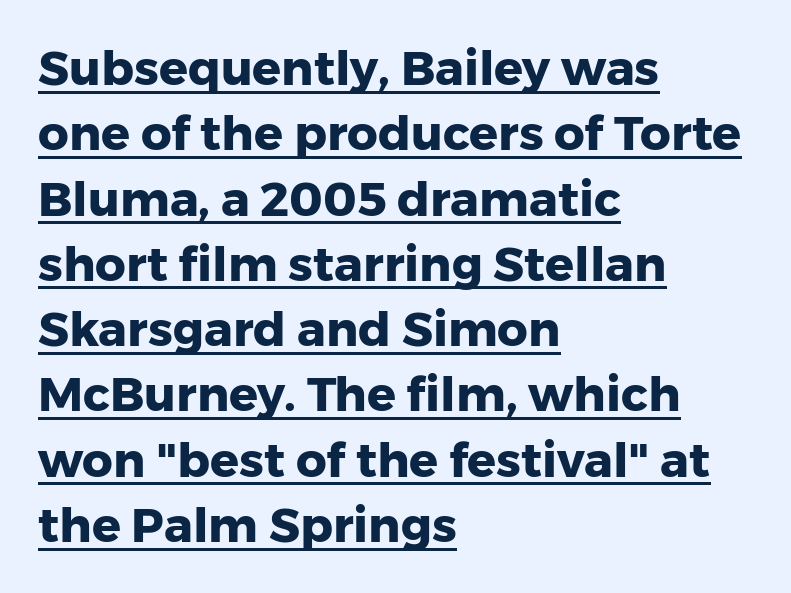
Q: Is the text bold? A: Yes.
Q: Is the text italic (slanted)? A: No, it is upright.
Q: Is the typeface a serif or a sans-serif typeface? A: Sans-serif.
Q: Is the text underlined? A: Yes.
Q: How is the paragraph aligned? A: Left-aligned.
Q: Is the spacing between letters normal or unusually wide? A: Normal.
Q: Is the spacing between lines tight, normal or loose? A: Normal.
Q: Width (condensed, normal, or wide)? A: Normal.
Q: Stroke contrast? A: Low.
Q: x-height? A: Medium.
Q: Monospaced? A: No.
